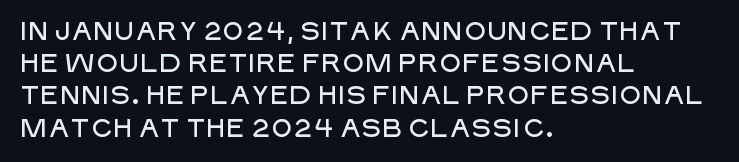
The image shows 25 px text type, upright; set left-aligned, normal line spacing (1.29x), normal letter spacing, not underlined.
